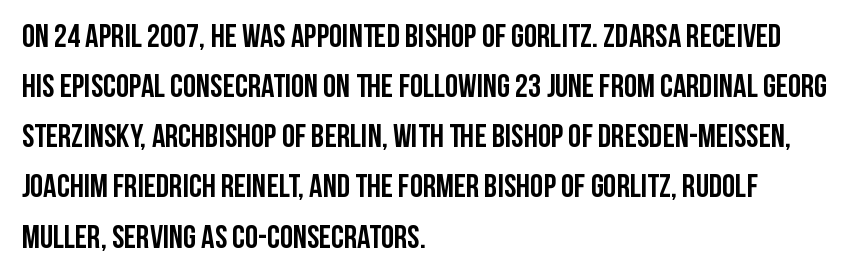
{"serif": "no", "italic": "no", "bold": "yes", "weight": "semibold", "width": "condensed", "stroke_contrast": "low", "x_height": "large", "monospaced": "no", "underline": "no", "align": "left", "line_spacing": "normal", "line_spacing_ratio": 1.52, "letter_spacing": "normal", "letter_spacing_em": 0.0, "glyph_px": 33}
